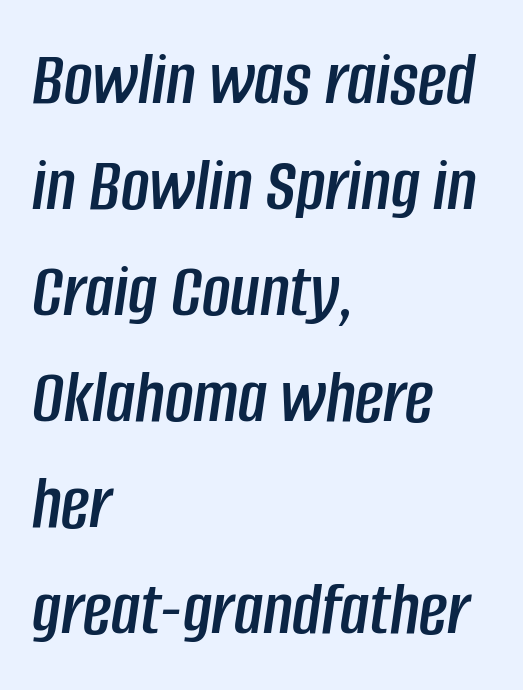
Q: Is the text italic (slanted)? A: Yes, it leans right by about 8 degrees.
Q: Is the text underlined? A: No.
Q: How is the paragraph aligned? A: Left-aligned.
Q: Is the spacing between letters normal or unusually wide? A: Normal.
Q: Is the spacing between lines tight, normal or loose? A: Normal.
Q: Width (condensed, normal, or wide)? A: Condensed.
Q: Stroke contrast? A: Low.
Q: x-height? A: Large.
Q: Monospaced? A: No.
